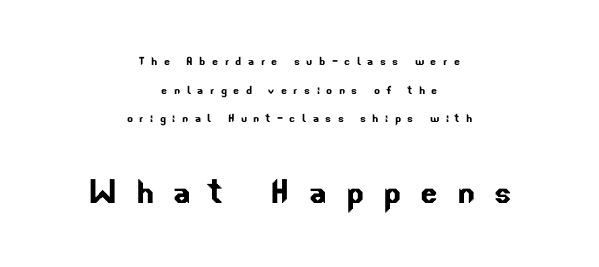
Q: Is the typeface a serif or a sans-serif typeface? A: Sans-serif.
Q: Is the text underlined? A: No.
Q: How is the paragraph aligned? A: Centered.
Q: Is the spacing between letters normal or unusually wide? A: Unusually wide.
Q: Is the spacing between lines tight, normal or loose? A: Loose.
Q: Which block of text is set in a larger size, the first (top) or the second (bottom)? A: The second (bottom) one.
Q: Width (condensed, normal, or wide)? A: Normal.
Q: Stroke contrast? A: Low.
Q: x-height? A: Small.
Q: Monospaced? A: No.
